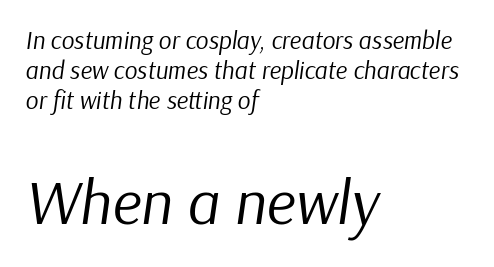
Q: Is the text bold? A: No.
Q: Is the text italic (slanted)? A: Yes, it leans right by about 9 degrees.
Q: Is the text underlined? A: No.
Q: How is the paragraph aligned? A: Left-aligned.
Q: Is the spacing between letters normal or unusually wide? A: Normal.
Q: Which block of text is set in a larger size, the first (top) or the second (bottom)? A: The second (bottom) one.
Q: Width (condensed, normal, or wide)? A: Normal.
Q: Stroke contrast? A: Low.
Q: x-height? A: Medium.
Q: Monospaced? A: No.
